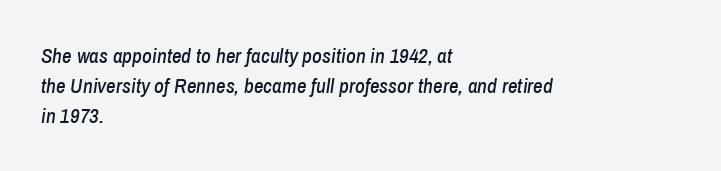
{"italic": "yes", "lean": "right", "slant_degrees": 8, "underline": "no", "align": "left", "line_spacing": "normal", "line_spacing_ratio": 1.42, "letter_spacing": "normal", "letter_spacing_em": 0.0, "glyph_px": 21}
